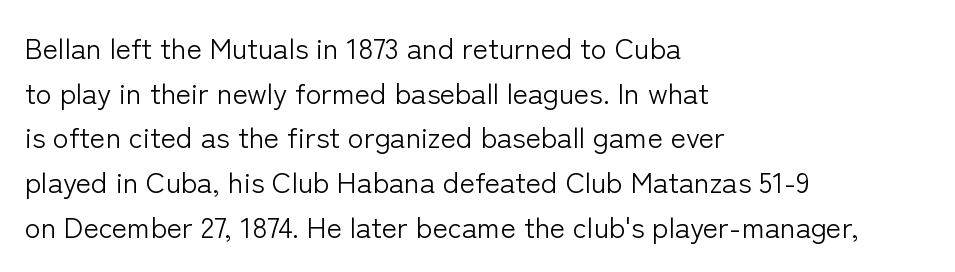
Words float on clear page, feet unadorned. If you drew a line through each stem, it would be perfectly vertical. Varying glyph widths throughout — classic text-font behaviour. The passage shown is not bold in any degree.
